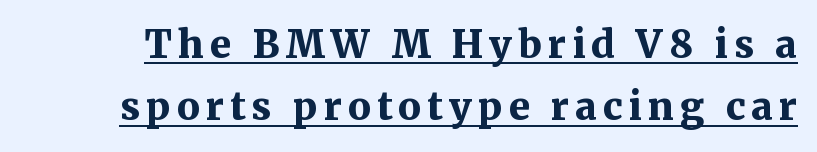
{"serif": "yes", "italic": "no", "bold": "yes", "weight": "bold", "width": "normal", "stroke_contrast": "medium", "x_height": "medium", "monospaced": "no", "underline": "yes", "line_spacing": "normal", "line_spacing_ratio": 1.64, "glyph_px": 38}
